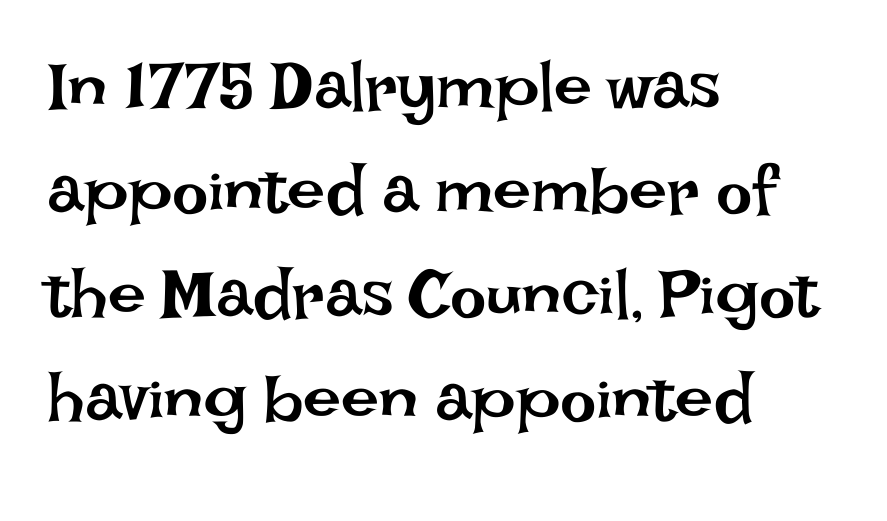
The image shows 68 px regular-weight type, upright; set left-aligned, normal line spacing (1.53x), normal letter spacing, not underlined; low stroke contrast and a large x-height.
